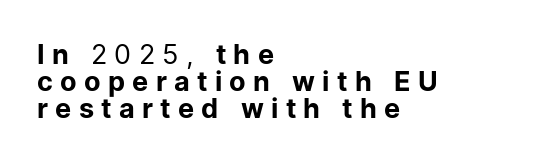
Q: Is the text bold? A: No.
Q: Is the text italic (slanted)? A: No, it is upright.
Q: Is the text underlined? A: No.
Q: How is the paragraph aligned? A: Left-aligned.
Q: Is the spacing between letters normal or unusually wide? A: Unusually wide.
Q: Is the spacing between lines tight, normal or loose? A: Tight.
